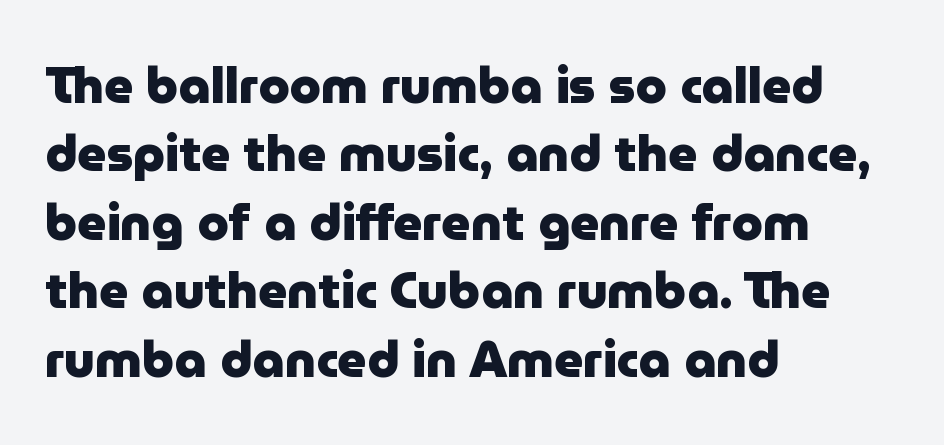
{"serif": "no", "italic": "no", "bold": "yes", "weight": "heavy", "width": "normal", "stroke_contrast": "low", "x_height": "medium", "monospaced": "no", "underline": "no", "align": "left", "line_spacing": "normal", "line_spacing_ratio": 1.37, "letter_spacing": "normal", "letter_spacing_em": 0.0, "glyph_px": 50}
